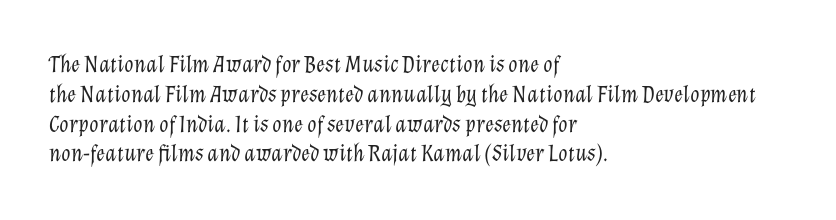
Q: Is the text bold? A: No.
Q: Is the text italic (slanted)? A: Yes, it leans right by about 12 degrees.
Q: Is the text underlined? A: No.
Q: How is the paragraph aligned? A: Left-aligned.
Q: Is the spacing between letters normal or unusually wide? A: Normal.
